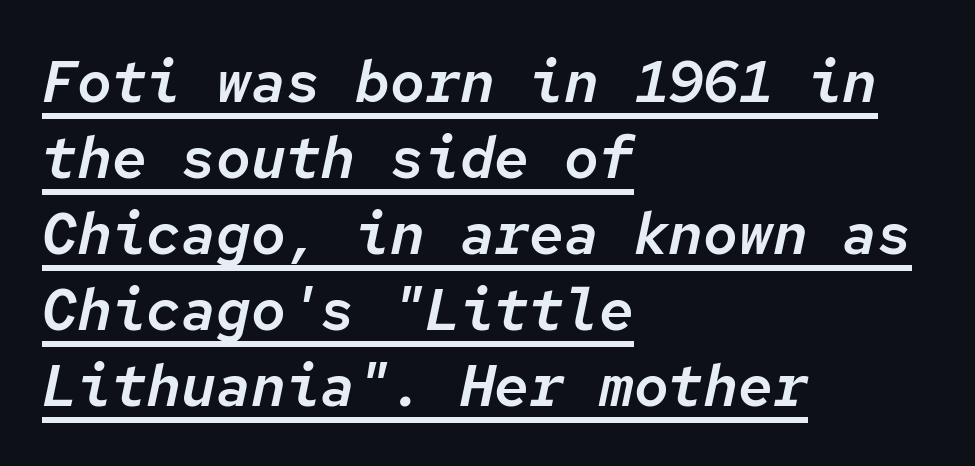
Q: Is the text italic (slanted)? A: Yes, it leans right by about 12 degrees.
Q: Is the text underlined? A: Yes.
Q: How is the paragraph aligned? A: Left-aligned.
Q: Is the spacing between letters normal or unusually wide? A: Normal.
Q: Is the spacing between lines tight, normal or loose? A: Normal.
Q: Width (condensed, normal, or wide)? A: Normal.
Q: Stroke contrast? A: Low.
Q: x-height? A: Medium.
Q: Monospaced? A: Yes.
